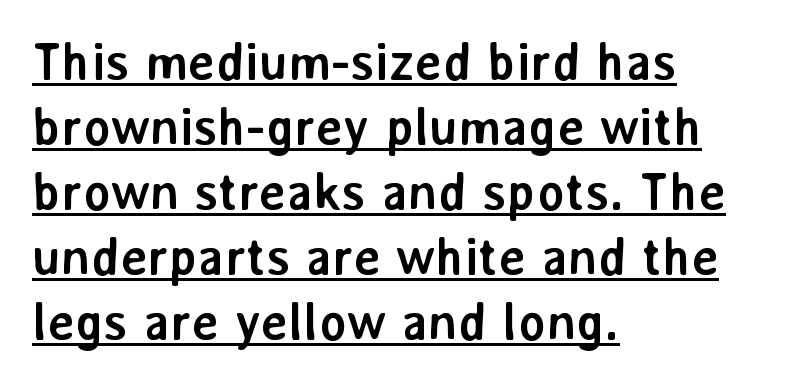
The image shows 52 px semibold sans-serif type, upright; set left-aligned, normal line spacing (1.25x), normal letter spacing, underlined; low stroke contrast and a medium x-height.
